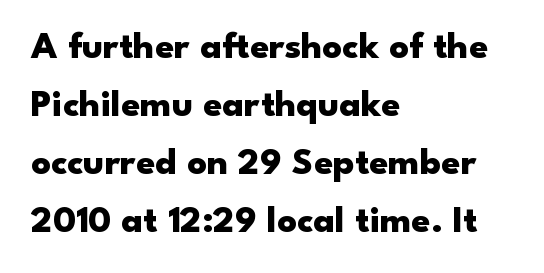
The image shows 38 px heavy, wide sans-serif type, upright; set left-aligned, normal line spacing (1.53x), normal letter spacing, not underlined; low stroke contrast and a small x-height.
